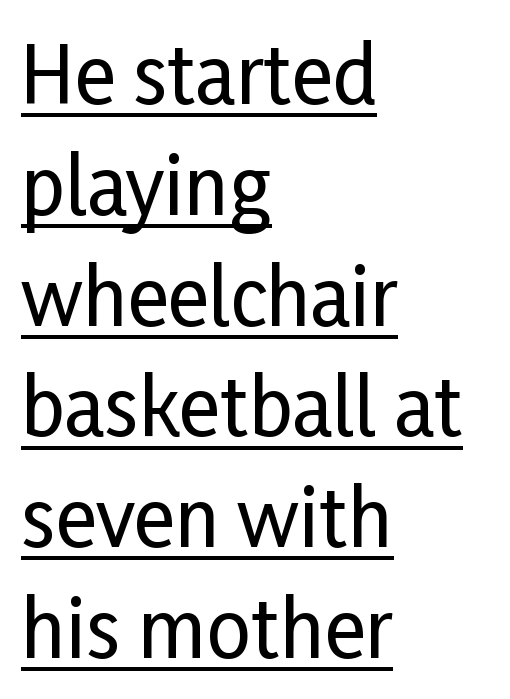
Q: Is the text italic (slanted)? A: No, it is upright.
Q: Is the typeface a serif or a sans-serif typeface? A: Sans-serif.
Q: Is the text underlined? A: Yes.
Q: How is the paragraph aligned? A: Left-aligned.
Q: Is the spacing between letters normal or unusually wide? A: Normal.
Q: Is the spacing between lines tight, normal or loose? A: Normal.
Q: Width (condensed, normal, or wide)? A: Condensed.
Q: Stroke contrast? A: Low.
Q: x-height? A: Medium.
Q: Monospaced? A: No.
